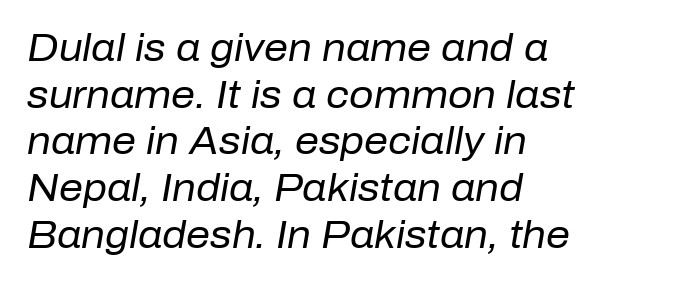
Q: Is the text bold? A: No.
Q: Is the text italic (slanted)? A: Yes, it leans right by about 10 degrees.
Q: Is the text underlined? A: No.
Q: How is the paragraph aligned? A: Left-aligned.
Q: Is the spacing between letters normal or unusually wide? A: Normal.
Q: Width (condensed, normal, or wide)? A: Normal.
Q: Stroke contrast? A: Low.
Q: x-height? A: Medium.
Q: Monospaced? A: No.
